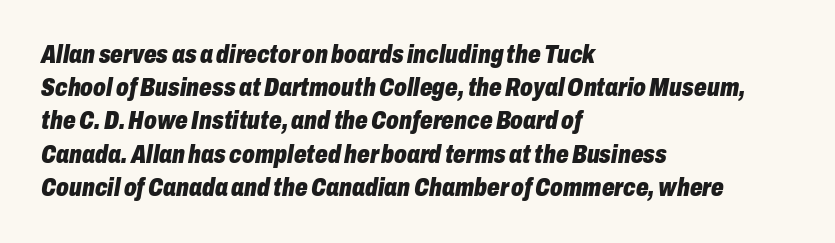
The image shows 25 px bold type, italic (leaning right); set left-aligned, normal line spacing (1.33x), normal letter spacing, not underlined.
